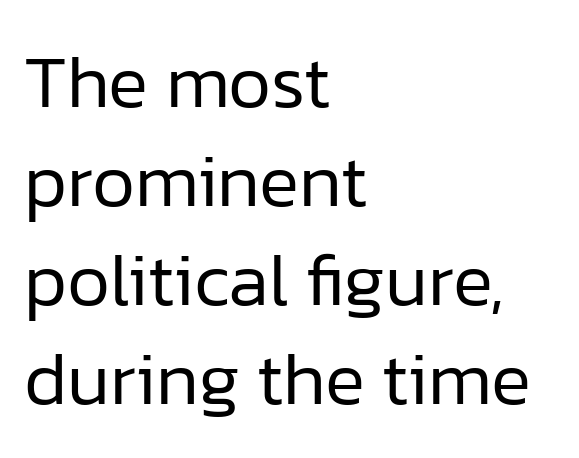
Q: Is the text bold? A: No.
Q: Is the text italic (slanted)? A: No, it is upright.
Q: Is the typeface a serif or a sans-serif typeface? A: Sans-serif.
Q: Is the text underlined? A: No.
Q: How is the paragraph aligned? A: Left-aligned.
Q: Is the spacing between letters normal or unusually wide? A: Normal.
Q: Is the spacing between lines tight, normal or loose? A: Normal.
Q: Width (condensed, normal, or wide)? A: Normal.
Q: Stroke contrast? A: Low.
Q: x-height? A: Medium.
Q: Monospaced? A: No.
